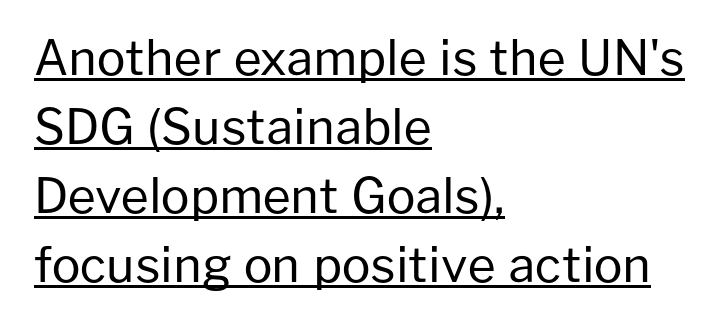
The image shows 48 px regular-weight sans-serif type, upright; set left-aligned, normal line spacing (1.44x), normal letter spacing, underlined; low stroke contrast and a medium x-height.
